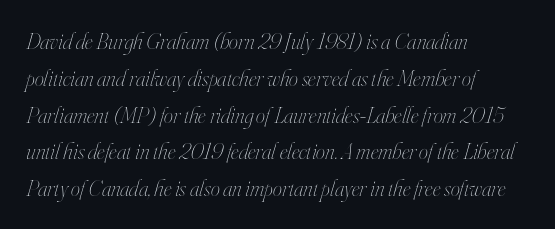
The image shows 23 px text type, italic (leaning right); set left-aligned, normal line spacing (1.6x), normal letter spacing, not underlined.
